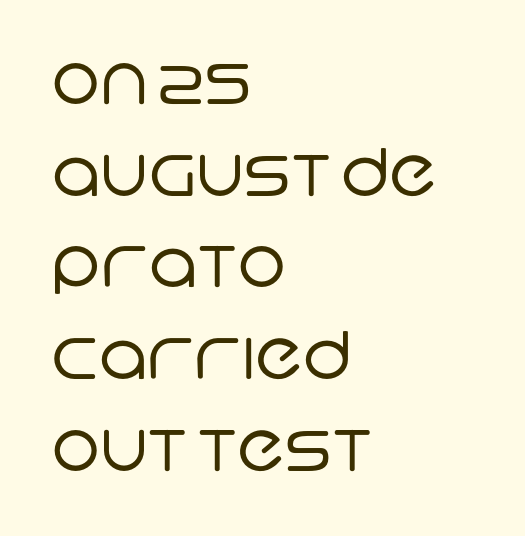
{"serif": "no", "bold": "no", "weight": "regular", "width": "normal", "stroke_contrast": "low", "x_height": "large", "monospaced": "no", "underline": "no", "align": "left", "line_spacing": "normal", "line_spacing_ratio": 1.39, "letter_spacing": "normal", "letter_spacing_em": 0.0, "glyph_px": 66}
